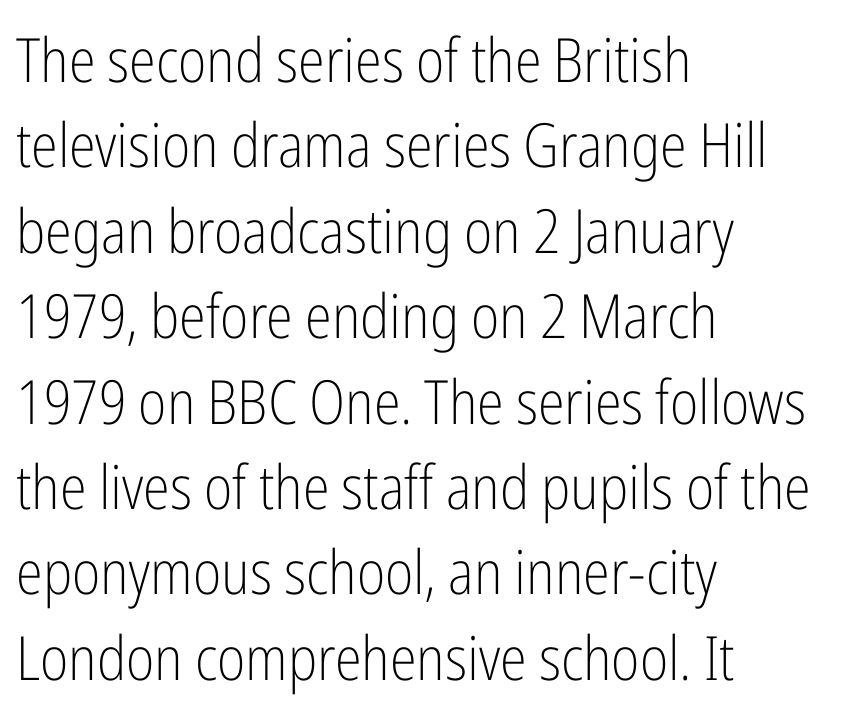
The text was rendered using a sans face with plain stroke endings. Check under the words: just untouched page. Visually the block forms a straight wall on the left and a jagged coastline on the right. The letters advance in unequal steps, a hallmark of proportional type. The type is set solid horizontally, with unmodified tracking.
